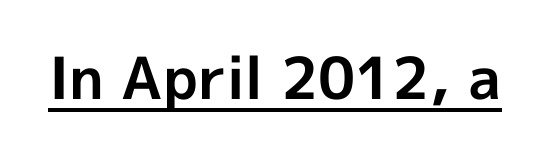
Q: Is the text bold? A: Yes.
Q: Is the text italic (slanted)? A: No, it is upright.
Q: Is the typeface a serif or a sans-serif typeface? A: Sans-serif.
Q: Is the text underlined? A: Yes.
Q: Is the spacing between letters normal or unusually wide? A: Normal.
Q: Width (condensed, normal, or wide)? A: Normal.
Q: x-height? A: Medium.
Q: Monospaced? A: No.
